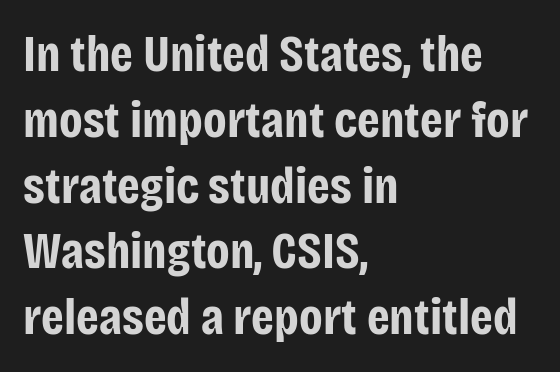
Q: Is the text bold? A: Yes.
Q: Is the text italic (slanted)? A: No, it is upright.
Q: Is the typeface a serif or a sans-serif typeface? A: Sans-serif.
Q: Is the text underlined? A: No.
Q: How is the paragraph aligned? A: Left-aligned.
Q: Is the spacing between letters normal or unusually wide? A: Normal.
Q: Is the spacing between lines tight, normal or loose? A: Normal.
Q: Width (condensed, normal, or wide)? A: Condensed.
Q: Stroke contrast? A: Low.
Q: x-height? A: Large.
Q: Monospaced? A: No.
